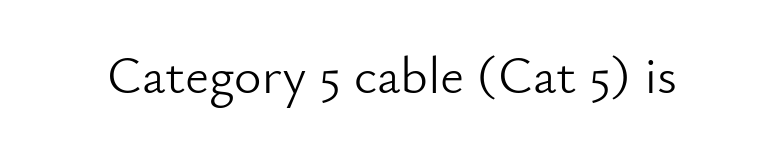
{"serif": "no", "italic": "no", "bold": "no", "weight": "light", "width": "normal", "stroke_contrast": "low", "x_height": "small", "monospaced": "no", "underline": "no", "letter_spacing": "normal", "letter_spacing_em": 0.0, "glyph_px": 53}
